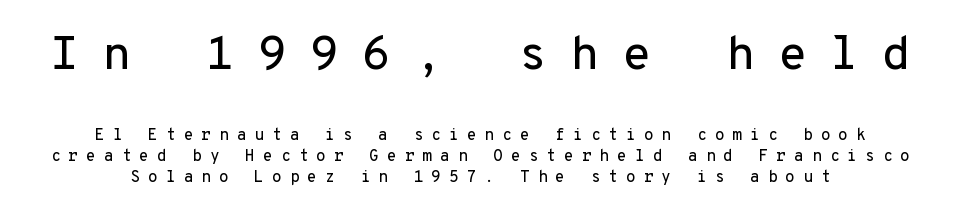
Does the leading feel generous? No, just average. Spacing verdict: monospaced, one width for all characters. Words float on clear page, feet unadorned. The letters in the upper block stand taller than those in the block below.
